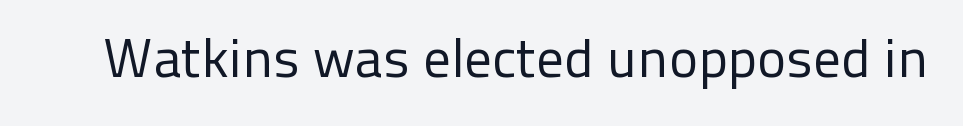
A typesetter would call this proportional, since set widths differ per character. The font sits on the lighter half of the weight spectrum, regular included. Italic? Not at all — the glyphs are vertical. Clear beneath every line of the passage. The letters sit at their default tracking, neither squeezed nor spread. This sample uses a sans-serif face.
